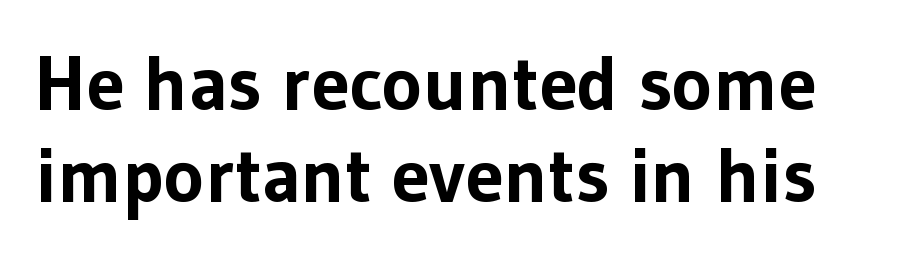
{"serif": "no", "italic": "no", "bold": "yes", "weight": "bold", "width": "normal", "stroke_contrast": "low", "x_height": "medium", "monospaced": "no", "underline": "no", "line_spacing_ratio": 1.19, "letter_spacing": "normal", "letter_spacing_em": 0.0, "glyph_px": 77}
